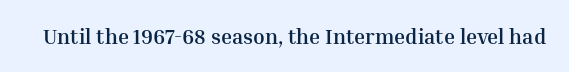
The image shows 21 px bold type, upright; set normal letter spacing, not underlined.
